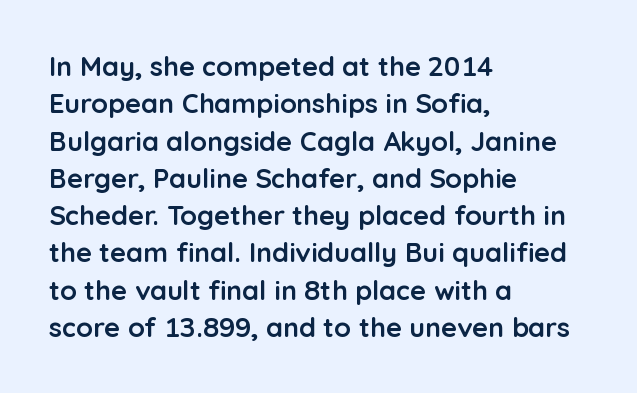
Q: Is the text bold? A: Yes.
Q: Is the text italic (slanted)? A: No, it is upright.
Q: Is the text underlined? A: No.
Q: How is the paragraph aligned? A: Left-aligned.
Q: Is the spacing between letters normal or unusually wide? A: Normal.
Q: Is the spacing between lines tight, normal or loose? A: Normal.
